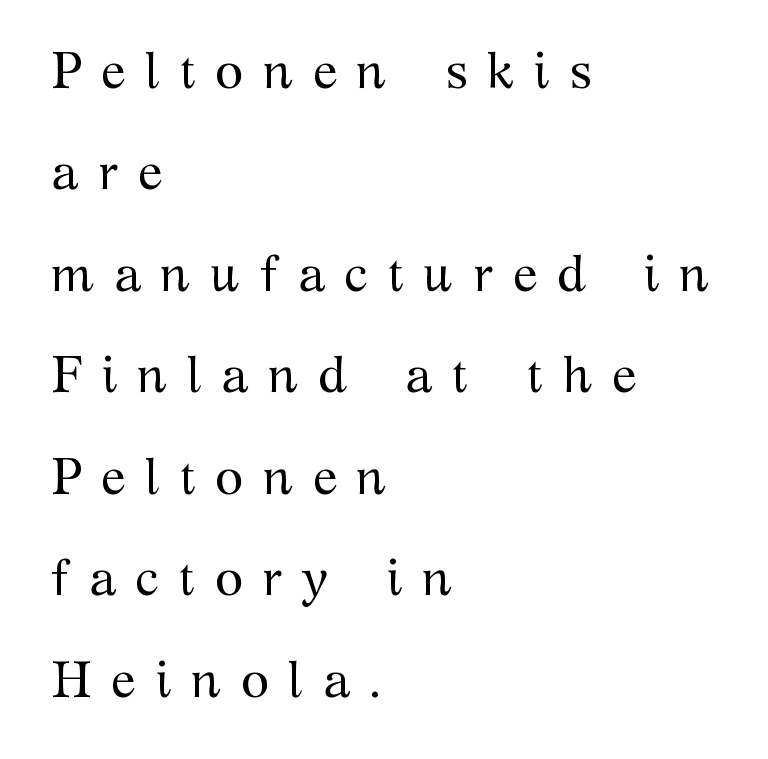
{"serif": "yes", "italic": "no", "bold": "no", "weight": "regular", "width": "normal", "stroke_contrast": "medium", "x_height": "medium", "monospaced": "no", "underline": "no", "align": "left", "line_spacing": "loose", "line_spacing_ratio": 1.99, "letter_spacing": "wide", "letter_spacing_em": 0.38, "glyph_px": 51}
